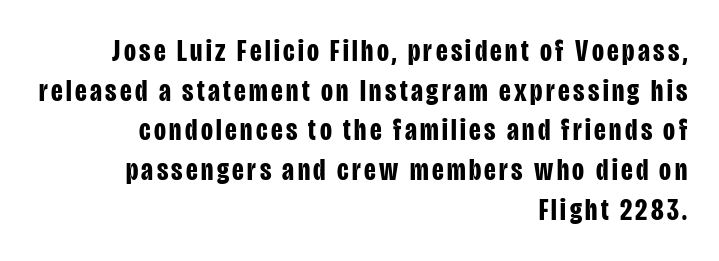
The ragged edge is on the left, which tells us the setting is flush right. You can tell from the bare stems that sans-serif type was used. Do the letters lean? They stand straight. Any mark beneath the type? The region is blank. Summary of vertical rhythm: regular, with standard interline spacing.
